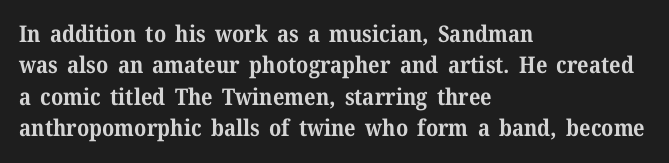
The image shows 23 px bold type, upright; set left-aligned, normal line spacing (1.36x), normal letter spacing, not underlined.
